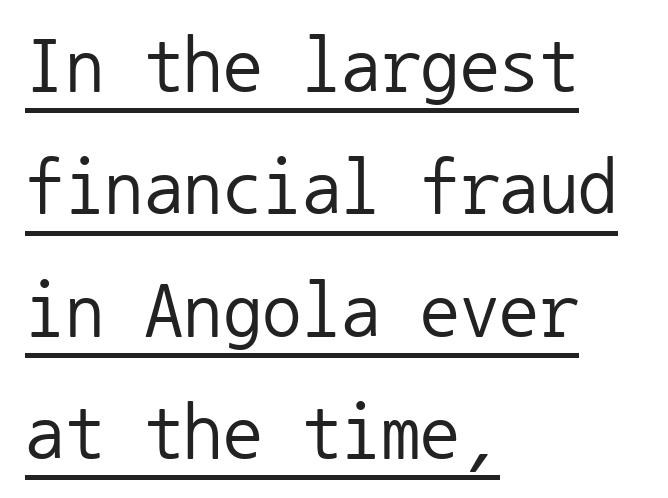
{"serif": "no", "italic": "no", "bold": "no", "weight": "regular", "width": "normal", "stroke_contrast": "low", "x_height": "medium", "monospaced": "yes", "underline": "yes", "align": "left", "line_spacing": "normal", "line_spacing_ratio": 1.55, "letter_spacing": "normal", "letter_spacing_em": 0.0, "glyph_px": 79}
